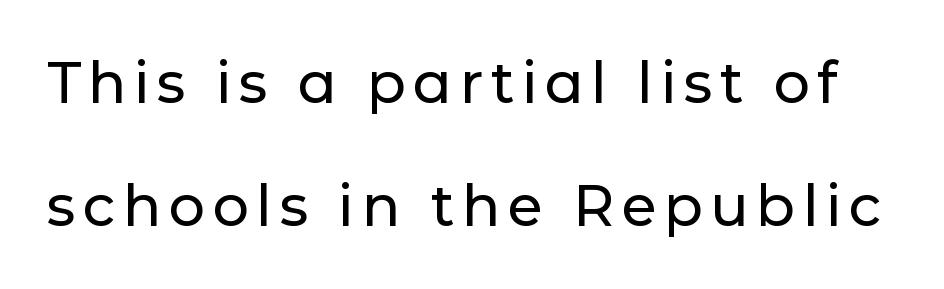
{"serif": "no", "italic": "no", "width": "normal", "stroke_contrast": "low", "x_height": "medium", "monospaced": "no", "underline": "no", "line_spacing": "loose", "line_spacing_ratio": 2.16, "glyph_px": 57}
